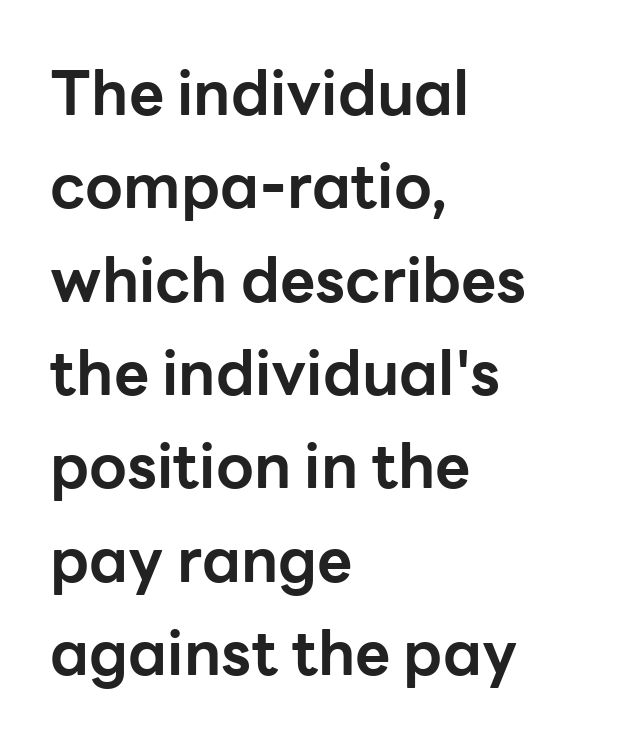
Q: Is the text bold? A: Yes.
Q: Is the text italic (slanted)? A: No, it is upright.
Q: Is the typeface a serif or a sans-serif typeface? A: Sans-serif.
Q: Is the text underlined? A: No.
Q: How is the paragraph aligned? A: Left-aligned.
Q: Is the spacing between letters normal or unusually wide? A: Normal.
Q: Is the spacing between lines tight, normal or loose? A: Normal.
Q: Width (condensed, normal, or wide)? A: Normal.
Q: Stroke contrast? A: Low.
Q: x-height? A: Medium.
Q: Monospaced? A: No.
